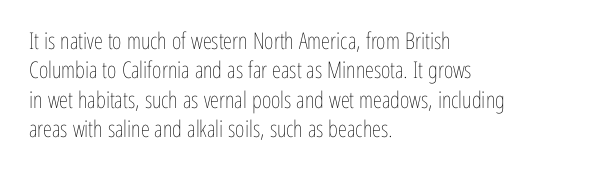
The image shows 23 px text type, upright; set left-aligned, normal line spacing (1.28x), normal letter spacing, not underlined.
